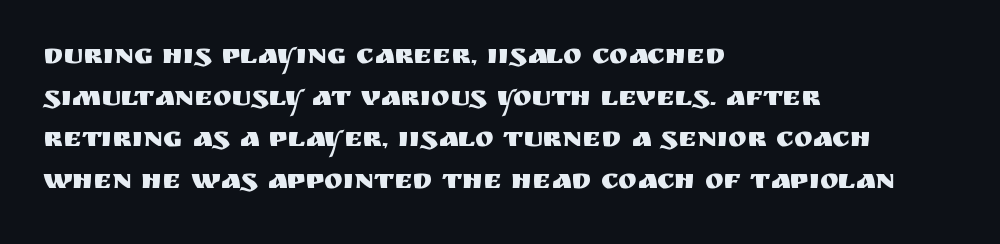
It's the straight-up-and-down kind of type. In terms of letterform style, serifs are entirely absent. Reading down the block, your eye returns to a fixed left position each line. The designer left line spacing at the default.
